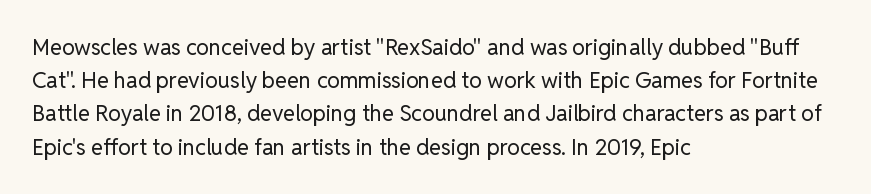
Q: Is the text bold? A: No.
Q: Is the text italic (slanted)? A: No, it is upright.
Q: Is the text underlined? A: No.
Q: How is the paragraph aligned? A: Left-aligned.
Q: Is the spacing between letters normal or unusually wide? A: Normal.
Q: Is the spacing between lines tight, normal or loose? A: Normal.
